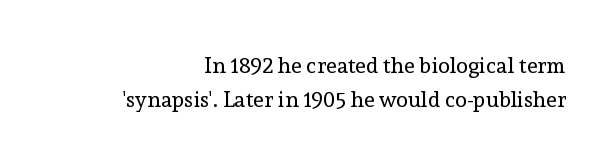
When letters stand straight like this, we call the style roman or upright. Compared with typical body copy, the letter spacing here is the same. The words here are not underlined. No letter is thick-stroked: the sample isn't bold.
